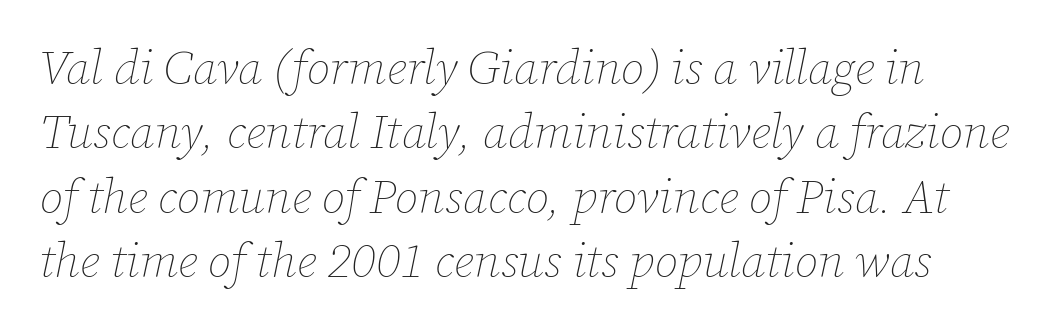
Spacing verdict: proportional, widths tailored to each character. Think standard paragraph weight, or any step lighter than that. The rendering keeps characters at their native spacing. How would I describe the line gaps? Plain and ordinary. Quick note: underline off.
